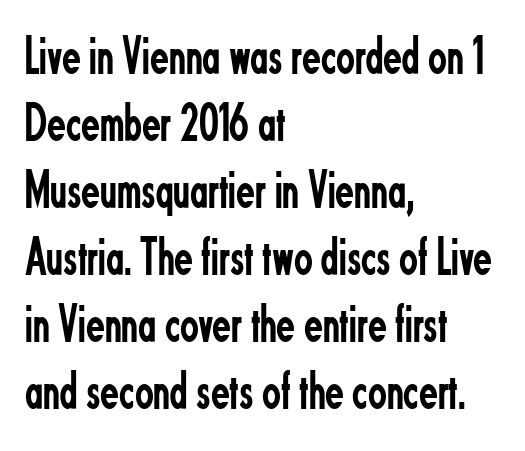
The image shows 55 px regular-weight, condensed sans-serif type, upright; set left-aligned, line spacing 1.22x, normal letter spacing, not underlined; low stroke contrast and a small x-height.
